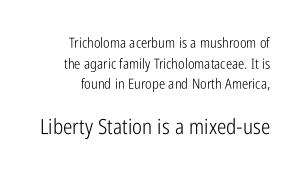
Unlike italic type, these characters show no tilt at all. Just letters on the line, the space beneath them empty. Vertical stems look standard width or narrower in stroke. Notice how descenders clear the ascenders below comfortably — that's standard leading.
